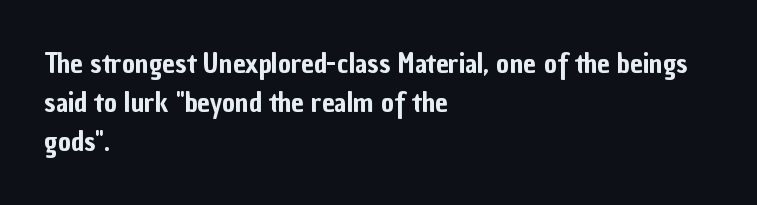
Q: Is the text italic (slanted)? A: No, it is upright.
Q: Is the typeface a serif or a sans-serif typeface? A: Sans-serif.
Q: Is the text underlined? A: No.
Q: How is the paragraph aligned? A: Left-aligned.
Q: Is the spacing between letters normal or unusually wide? A: Normal.
Q: Is the spacing between lines tight, normal or loose? A: Normal.
Q: Width (condensed, normal, or wide)? A: Condensed.
Q: Stroke contrast? A: Low.
Q: x-height? A: Medium.
Q: Monospaced? A: No.
